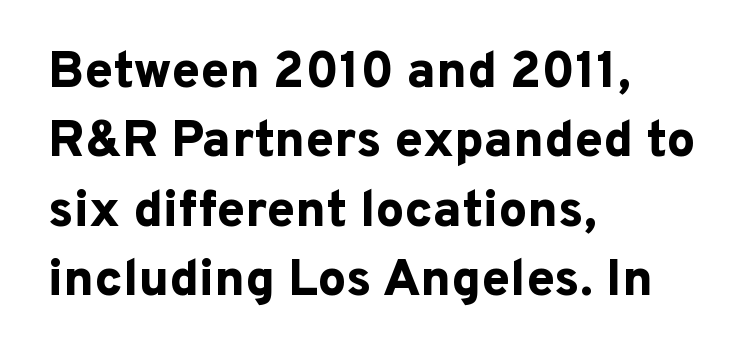
{"serif": "no", "italic": "no", "bold": "yes", "weight": "bold", "width": "normal", "stroke_contrast": "low", "x_height": "medium", "monospaced": "no", "underline": "no", "align": "left", "line_spacing": "normal", "line_spacing_ratio": 1.36, "letter_spacing": "normal", "letter_spacing_em": 0.0, "glyph_px": 51}
